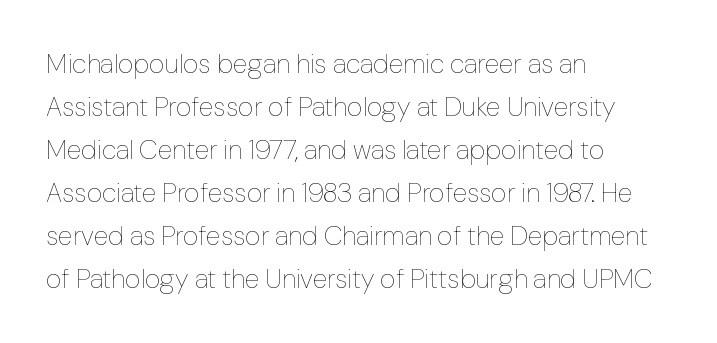
Q: Is the text bold? A: No.
Q: Is the text italic (slanted)? A: No, it is upright.
Q: Is the text underlined? A: No.
Q: How is the paragraph aligned? A: Left-aligned.
Q: Is the spacing between letters normal or unusually wide? A: Normal.
Q: Is the spacing between lines tight, normal or loose? A: Normal.
